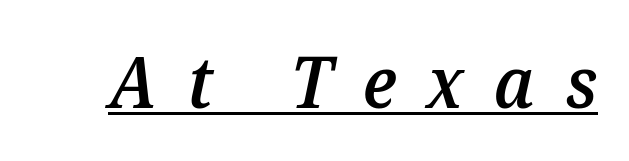
The rendering uses a semibold face; strokes are thickened but not to full bold. Has an underline been added? It has. The axis of the letterforms is tilted away from vertical. The letterforms stand isolated, each surrounded by extra space.
